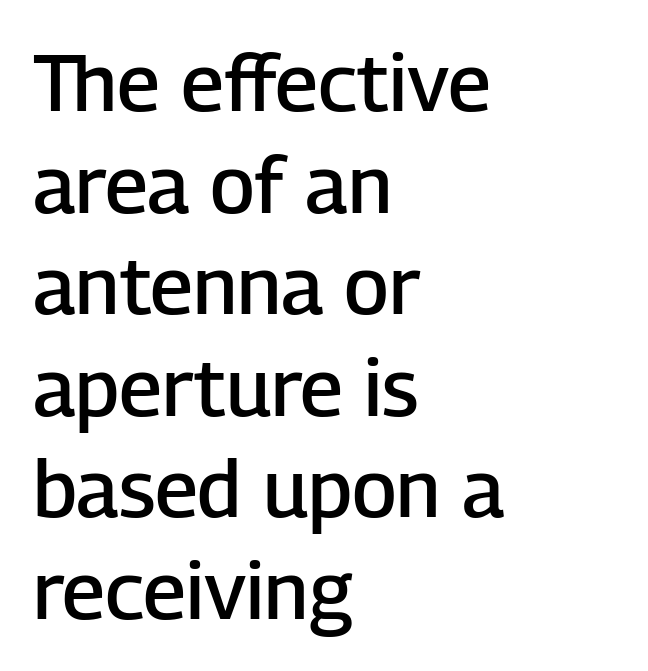
{"serif": "no", "italic": "no", "bold": "semi", "weight": "semibold", "width": "normal", "stroke_contrast": "low", "x_height": "medium", "monospaced": "no", "underline": "no", "align": "left", "line_spacing": "normal", "line_spacing_ratio": 1.27, "letter_spacing": "normal", "letter_spacing_em": 0.0, "glyph_px": 80}
